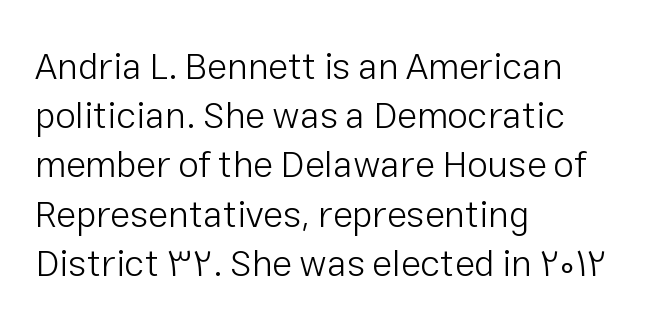
{"serif": "no", "italic": "no", "bold": "no", "weight": "light", "width": "normal", "stroke_contrast": "low", "x_height": "medium", "monospaced": "no", "underline": "no", "align": "left", "line_spacing": "normal", "line_spacing_ratio": 1.33, "letter_spacing": "normal", "letter_spacing_em": 0.0, "glyph_px": 37}
